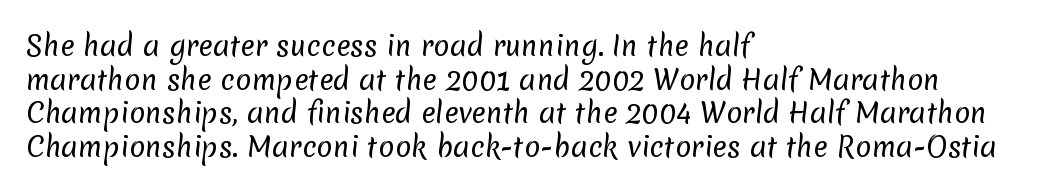
Is the type heavy? It reads as light-to-regular instead. This block has exactly the height ordinary leading produces. Teacher's note: observe the even left margin — that is flush-left alignment. Beneath every word, the page is bare. The letterforms sit shoulder to shoulder at normal distance.
